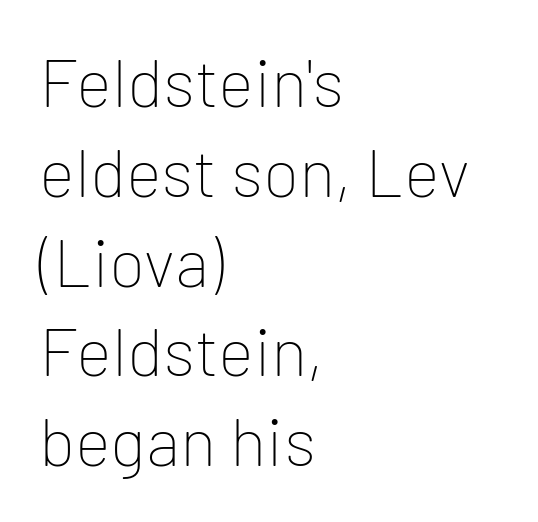
{"serif": "no", "italic": "no", "bold": "no", "weight": "thin", "width": "normal", "stroke_contrast": "low", "x_height": "medium", "monospaced": "no", "underline": "no", "align": "left", "line_spacing": "normal", "line_spacing_ratio": 1.32, "letter_spacing": "normal", "letter_spacing_em": 0.0, "glyph_px": 68}
